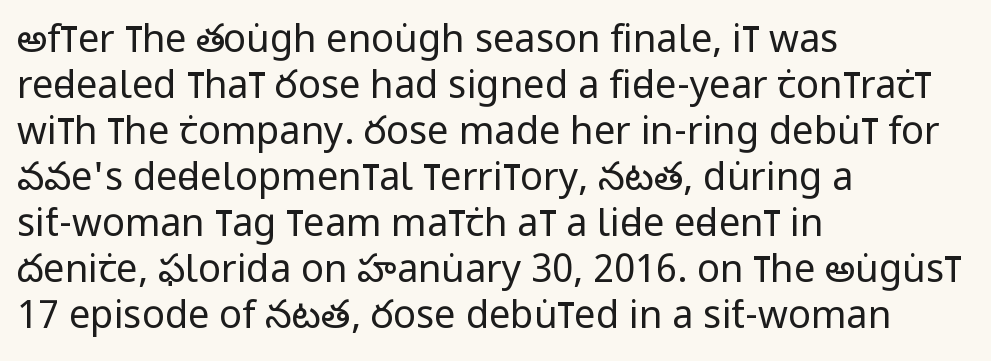
The image shows 38 px regular-weight, condensed sans-serif type, upright; set left-aligned, line spacing 1.21x, normal letter spacing, not underlined; low stroke contrast and a large x-height.
